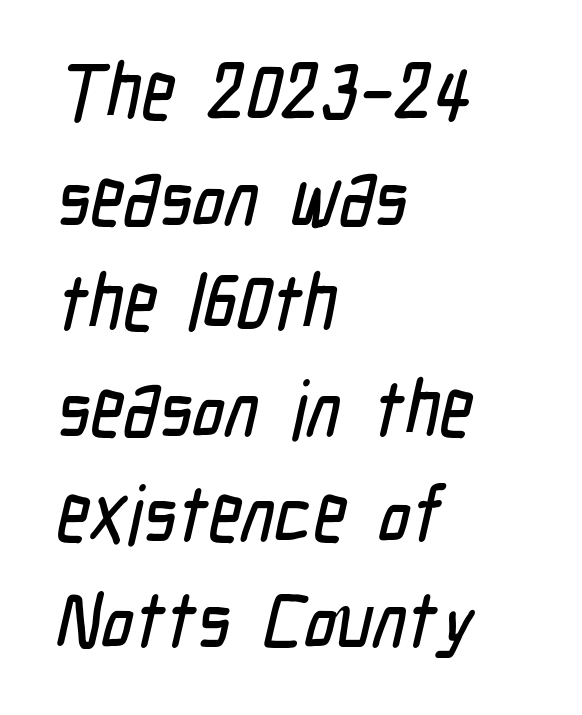
Q: Is the typeface a serif or a sans-serif typeface? A: Sans-serif.
Q: Is the text underlined? A: No.
Q: How is the paragraph aligned? A: Left-aligned.
Q: Is the spacing between letters normal or unusually wide? A: Normal.
Q: Is the spacing between lines tight, normal or loose? A: Normal.
Q: Width (condensed, normal, or wide)? A: Condensed.
Q: Stroke contrast? A: Low.
Q: x-height? A: Medium.
Q: Monospaced? A: No.
